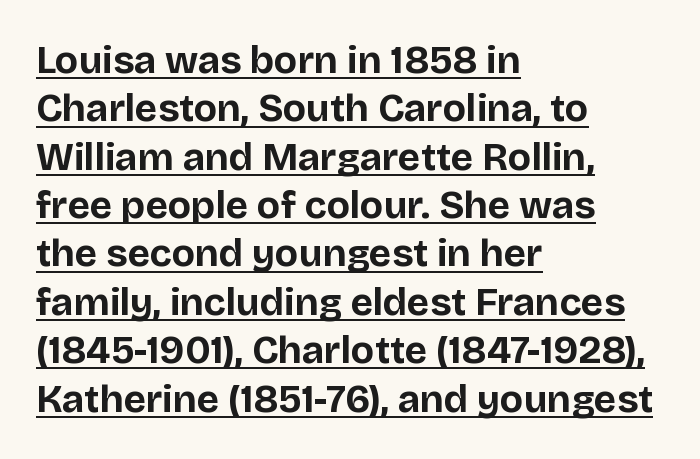
{"serif": "no", "italic": "no", "bold": "yes", "weight": "bold", "width": "normal", "stroke_contrast": "low", "x_height": "large", "monospaced": "no", "underline": "yes", "align": "left", "line_spacing_ratio": 1.24, "letter_spacing": "normal", "letter_spacing_em": 0.0, "glyph_px": 39}
